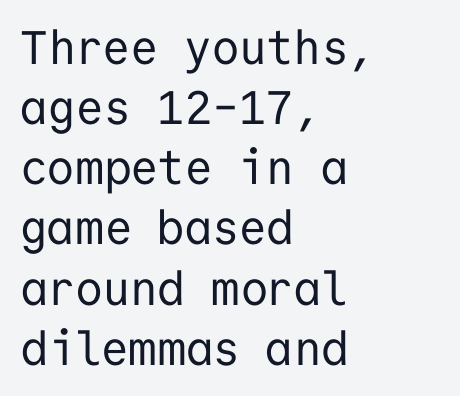
{"serif": "no", "italic": "no", "bold": "no", "weight": "regular", "width": "normal", "stroke_contrast": "low", "x_height": "medium", "monospaced": "yes", "underline": "no", "align": "left", "line_spacing": "normal", "line_spacing_ratio": 1.28, "letter_spacing": "normal", "letter_spacing_em": 0.0, "glyph_px": 47}
